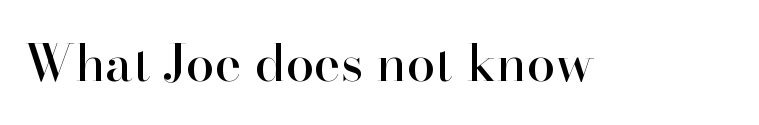
{"serif": "yes", "italic": "no", "width": "normal", "stroke_contrast": "high", "x_height": "small", "monospaced": "no", "underline": "no", "letter_spacing": "normal", "letter_spacing_em": 0.0, "glyph_px": 51}
